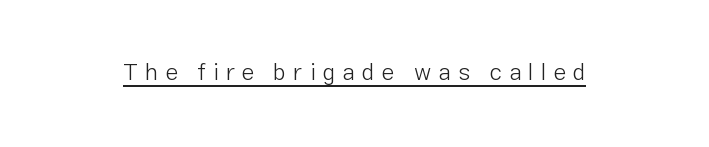
The face used here appears with an underline applied. There is plenty of visible air inserted between adjacent glyphs. Weight class: somewhere from thin through regular. Posture: vertical.
